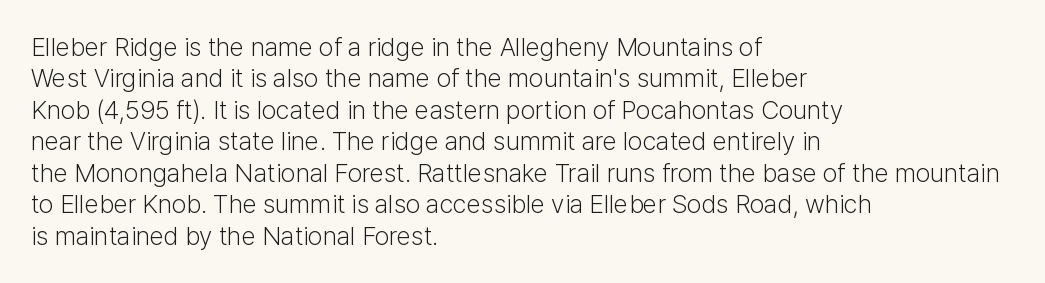
Q: Is the text bold? A: No.
Q: Is the text italic (slanted)? A: No, it is upright.
Q: Is the text underlined? A: No.
Q: How is the paragraph aligned? A: Left-aligned.
Q: Is the spacing between letters normal or unusually wide? A: Normal.
